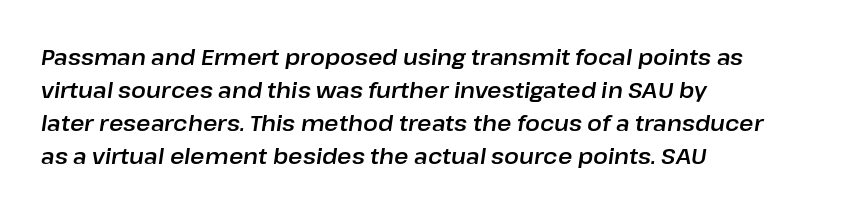
{"italic": "yes", "lean": "right", "slant_degrees": 8, "underline": "no", "align": "left", "line_spacing": "normal", "line_spacing_ratio": 1.5, "letter_spacing": "normal", "letter_spacing_em": 0.0, "glyph_px": 22}
